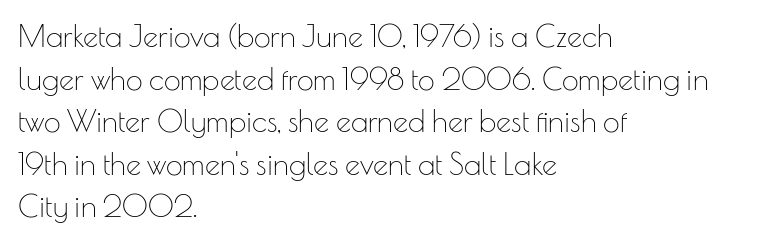
The image shows 30 px thin sans-serif type, upright; set left-aligned, normal line spacing (1.42x), normal letter spacing, not underlined; low stroke contrast and a small x-height.
